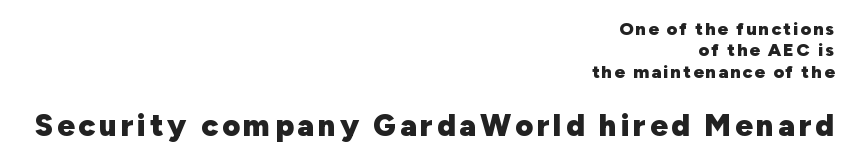
{"serif": "no", "italic": "no", "bold": "yes", "weight": "heavy", "width": "normal", "stroke_contrast": "low", "x_height": "medium", "monospaced": "no", "underline": "no", "align": "right", "line_spacing_ratio": 1.19, "larger_block": "second", "size_ratio": 1.72, "glyph_px": 31}
